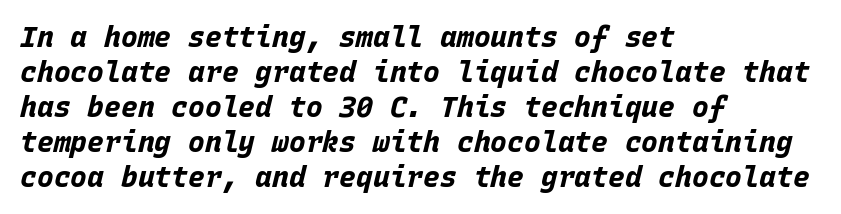
{"italic": "yes", "lean": "right", "slant_degrees": 15, "bold": "yes", "weight": "bold", "width": "normal", "stroke_contrast": "low", "x_height": "large", "monospaced": "yes", "underline": "no", "align": "left", "line_spacing": "normal", "line_spacing_ratio": 1.25, "letter_spacing": "normal", "letter_spacing_em": 0.0, "glyph_px": 28}
